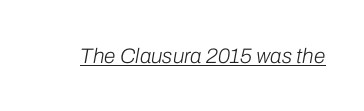
Q: Is the text bold? A: No.
Q: Is the text italic (slanted)? A: Yes, it leans right by about 10 degrees.
Q: Is the text underlined? A: Yes.
Q: Is the spacing between letters normal or unusually wide? A: Normal.
